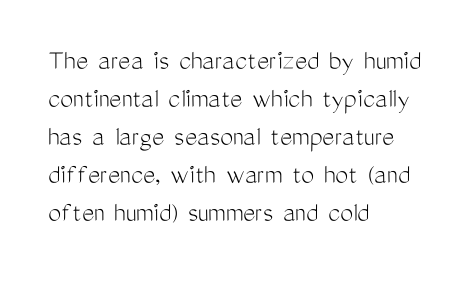
Q: Is the text bold? A: No.
Q: Is the text italic (slanted)? A: No, it is upright.
Q: Is the typeface a serif or a sans-serif typeface? A: Sans-serif.
Q: Is the text underlined? A: No.
Q: How is the paragraph aligned? A: Left-aligned.
Q: Is the spacing between letters normal or unusually wide? A: Normal.
Q: Is the spacing between lines tight, normal or loose? A: Normal.
Q: Width (condensed, normal, or wide)? A: Condensed.
Q: Stroke contrast? A: Medium.
Q: x-height? A: Medium.
Q: Monospaced? A: No.
